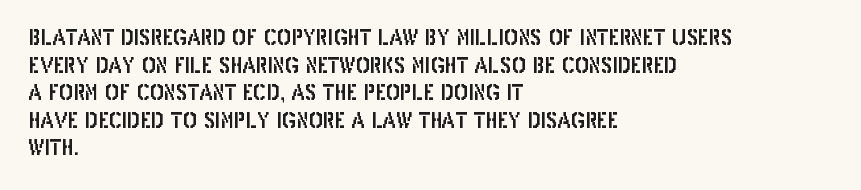
Line starts are locked; line ends wander. Leading matches the norm, producing a regular column. Characters remain perfectly vertical along every line. The area under the type is left untouched. Caption: standard tracking, unaltered.
